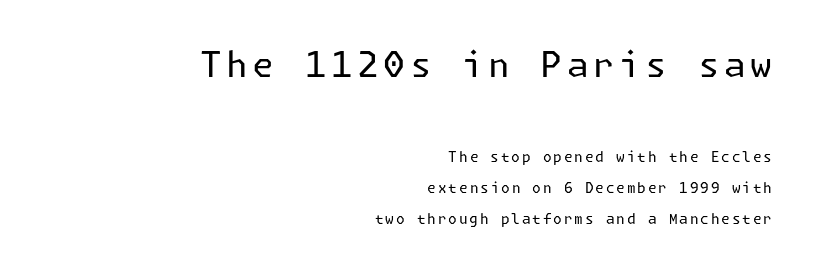
{"serif": "no", "italic": "no", "bold": "no", "weight": "regular", "width": "normal", "stroke_contrast": "low", "x_height": "medium", "underline": "no", "align": "right", "line_spacing": "loose", "line_spacing_ratio": 2.2, "larger_block": "first", "size_ratio": 2.5, "glyph_px": 35}
